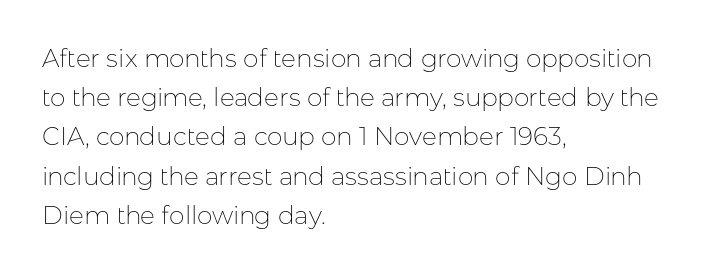
The image shows 25 px text type, upright; set left-aligned, normal line spacing (1.57x), normal letter spacing, not underlined.
